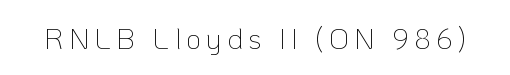
The image shows 29 px thin sans-serif type, upright; set not underlined; low stroke contrast and a medium x-height.
